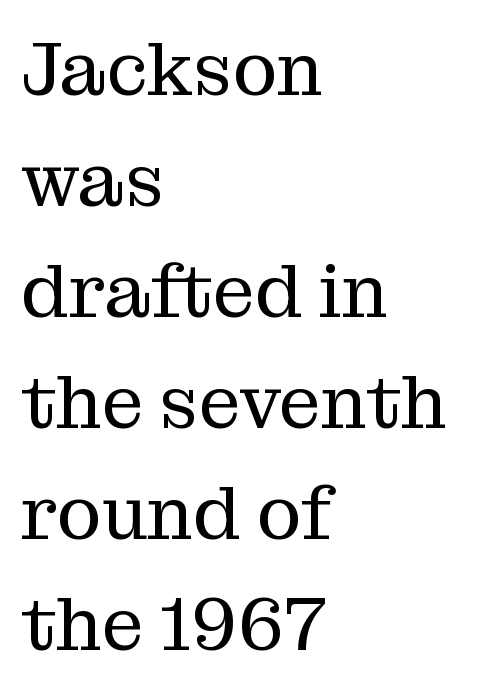
{"serif": "yes", "italic": "no", "bold": "no", "weight": "regular", "width": "normal", "stroke_contrast": "medium", "x_height": "medium", "monospaced": "no", "underline": "no", "align": "left", "line_spacing": "normal", "line_spacing_ratio": 1.48, "letter_spacing": "normal", "letter_spacing_em": 0.0, "glyph_px": 75}
